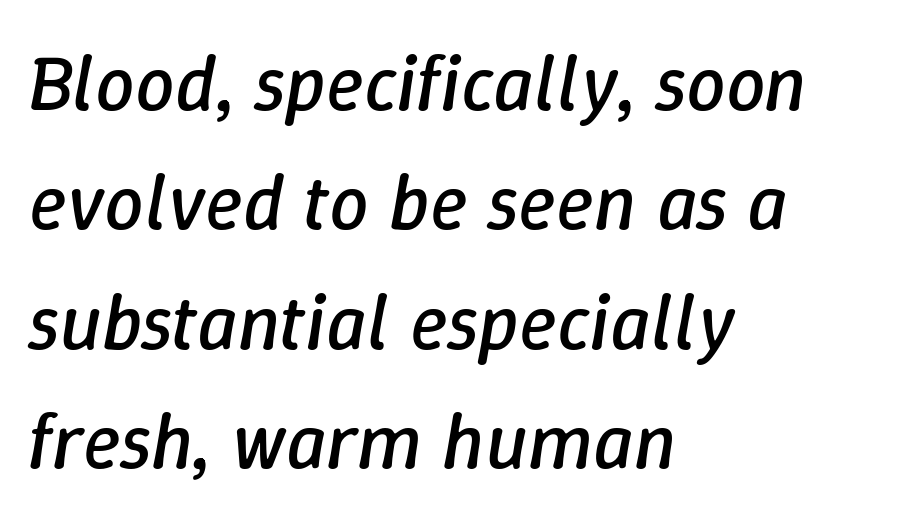
{"italic": "yes", "lean": "right", "slant_degrees": 9, "bold": "no", "weight": "regular", "width": "normal", "stroke_contrast": "low", "x_height": "medium", "monospaced": "no", "underline": "no", "align": "left", "line_spacing": "normal", "line_spacing_ratio": 1.51, "letter_spacing": "normal", "letter_spacing_em": 0.0, "glyph_px": 79}
